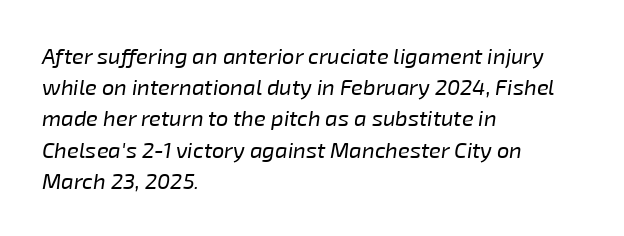
Q: Is the text bold? A: No.
Q: Is the text italic (slanted)? A: Yes, it leans right by about 8 degrees.
Q: Is the text underlined? A: No.
Q: How is the paragraph aligned? A: Left-aligned.
Q: Is the spacing between letters normal or unusually wide? A: Normal.
Q: Is the spacing between lines tight, normal or loose? A: Normal.
